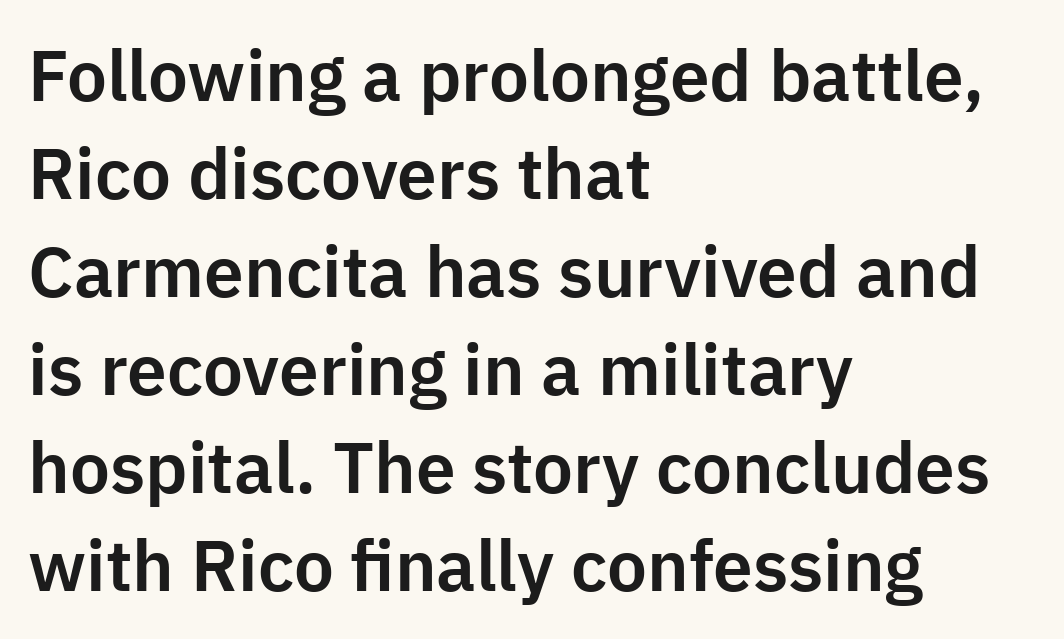
The image shows 71 px sans-serif type, upright; set left-aligned, normal line spacing (1.38x), normal letter spacing, not underlined; low stroke contrast and a medium x-height.
